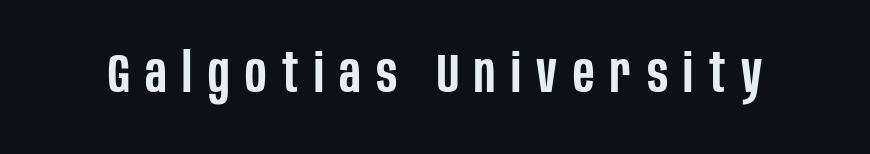
Q: Is the text bold? A: Semi-bold.
Q: Is the text italic (slanted)? A: No, it is upright.
Q: Is the typeface a serif or a sans-serif typeface? A: Sans-serif.
Q: Is the text underlined? A: No.
Q: Is the spacing between letters normal or unusually wide? A: Unusually wide.
Q: Width (condensed, normal, or wide)? A: Condensed.
Q: Stroke contrast? A: Low.
Q: x-height? A: Large.
Q: Monospaced? A: No.
